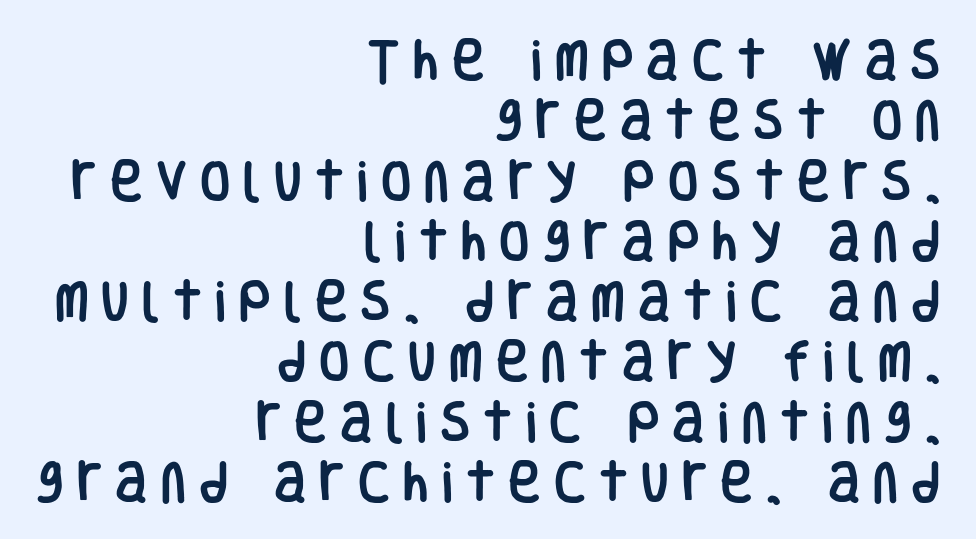
The image shows 44 px condensed sans-serif type, upright; set right-aligned, normal line spacing (1.37x), unusually wide letter spacing (+0.3 em), not underlined; low stroke contrast and a large x-height.
